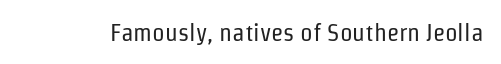
Q: Is the text bold? A: No.
Q: Is the text italic (slanted)? A: No, it is upright.
Q: Is the text underlined? A: No.
Q: Is the spacing between letters normal or unusually wide? A: Normal.
